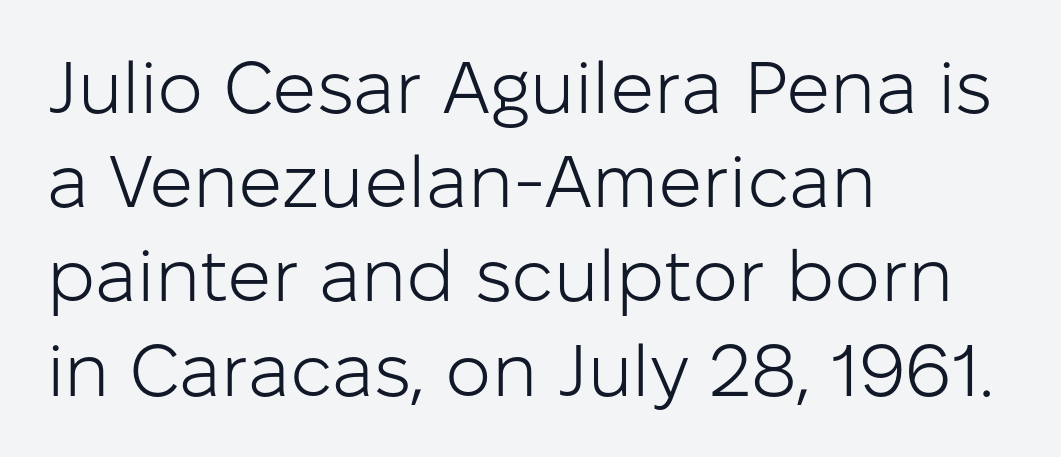
{"serif": "no", "italic": "no", "bold": "no", "weight": "light", "width": "normal", "stroke_contrast": "low", "x_height": "medium", "monospaced": "no", "underline": "no", "align": "left", "line_spacing": "normal", "line_spacing_ratio": 1.29, "letter_spacing": "normal", "letter_spacing_em": 0.0, "glyph_px": 73}
